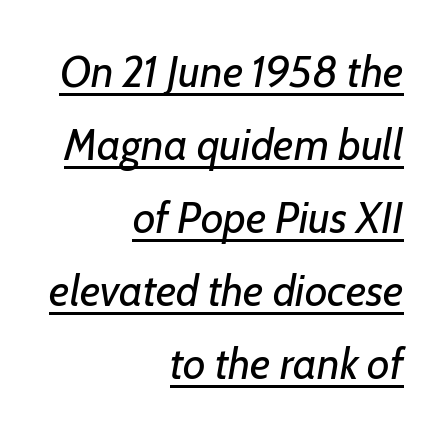
{"italic": "yes", "lean": "right", "slant_degrees": 7, "bold": "no", "weight": "regular", "width": "normal", "stroke_contrast": "low", "x_height": "medium", "monospaced": "no", "underline": "yes", "align": "right", "line_spacing": "normal", "line_spacing_ratio": 1.66, "letter_spacing": "normal", "letter_spacing_em": 0.0, "glyph_px": 44}
